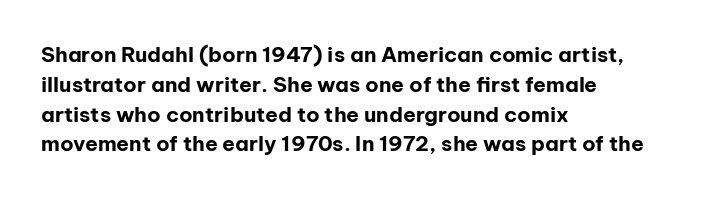
The image shows 21 px bold type, upright; set left-aligned, normal line spacing (1.42x), normal letter spacing, not underlined.
